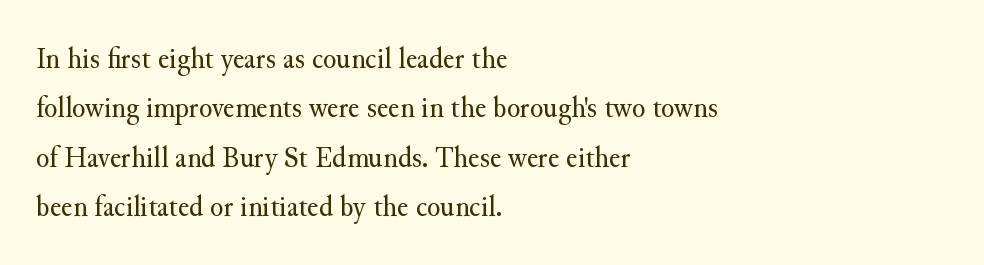
The image shows 31 px regular-weight serif type, upright; set left-aligned, normal line spacing (1.59x), normal letter spacing, not underlined; medium stroke contrast and a small x-height.
